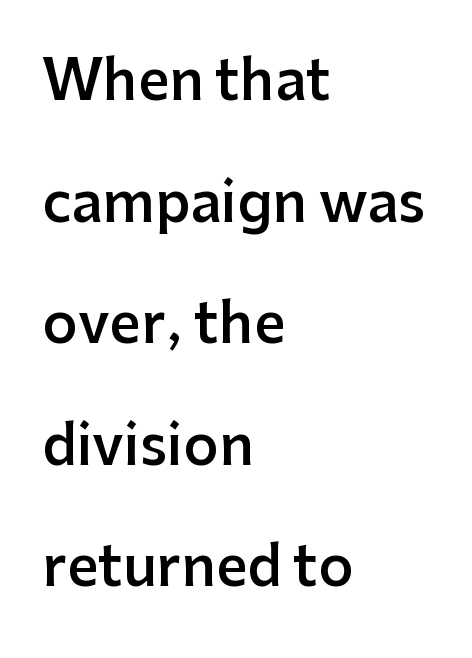
{"serif": "no", "italic": "no", "bold": "semi", "weight": "semibold", "width": "normal", "stroke_contrast": "low", "x_height": "medium", "monospaced": "no", "underline": "no", "align": "left", "line_spacing": "loose", "line_spacing_ratio": 2.21, "letter_spacing": "normal", "letter_spacing_em": 0.0, "glyph_px": 55}
